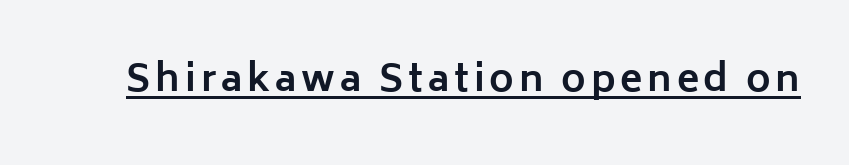
The image shows 37 px bold sans-serif type, upright; set underlined; low stroke contrast and a medium x-height.
